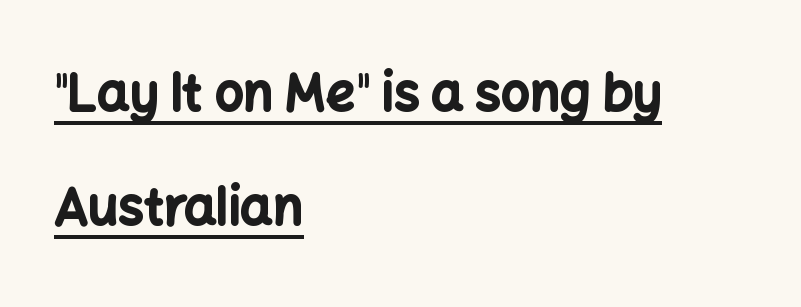
The image shows 51 px bold sans-serif type, upright; set left-aligned, loose line spacing (2.23x), normal letter spacing, underlined; low stroke contrast and a medium x-height.
